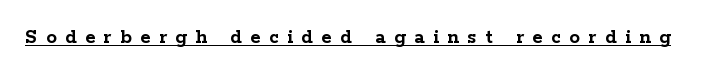
You could only call the tracking loose — the letters float apart. These lines carry a lot of weight — the face is fully bold. This rendering features underlined lettering. This is roman type, the default non-slanted kind.
